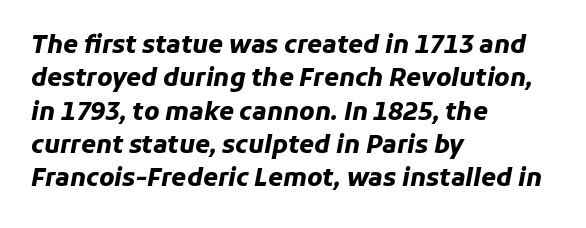
The image shows 24 px bold type, italic (leaning right); set left-aligned, normal line spacing (1.39x), normal letter spacing, not underlined.
